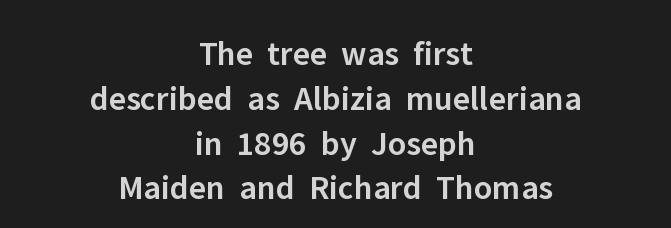
Firm but not heavy-handed strokes: this text is semibold. Notice how the stems are strictly vertical — no italics here. The gaps between neighbouring characters are ordinary and unremarkable. Nothing sits at the stroke ends, so this counts as sans-serif.
